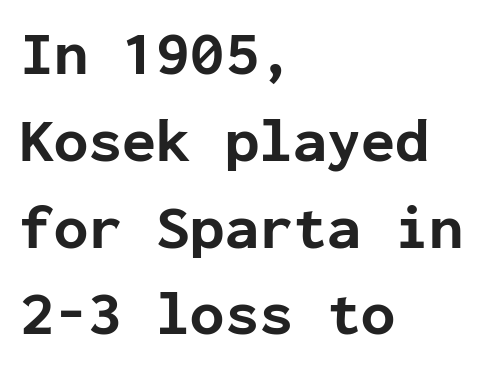
The image shows 62 px bold sans-serif type, upright, monospaced; set left-aligned, normal line spacing (1.4x), normal letter spacing, not underlined; low stroke contrast and a medium x-height.
